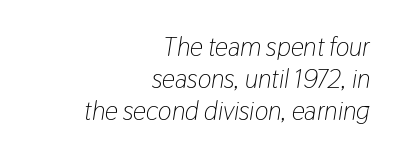
Q: Is the text bold? A: No.
Q: Is the text italic (slanted)? A: Yes, it leans right by about 9 degrees.
Q: Is the text underlined? A: No.
Q: How is the paragraph aligned? A: Right-aligned.
Q: Is the spacing between letters normal or unusually wide? A: Normal.
